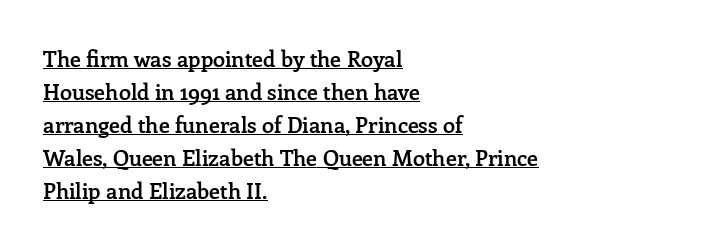
{"italic": "no", "bold": "semi", "underline": "yes", "align": "left", "line_spacing": "normal", "line_spacing_ratio": 1.5, "letter_spacing": "normal", "letter_spacing_em": 0.0, "glyph_px": 22}
